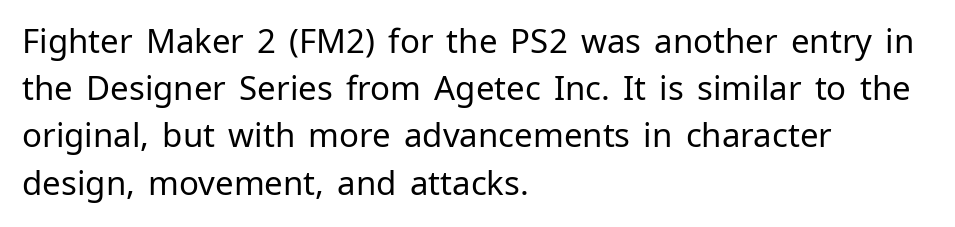
The image shows 33 px regular-weight sans-serif type, upright; set left-aligned, normal line spacing (1.43x), normal letter spacing, not underlined; low stroke contrast and a medium x-height.
